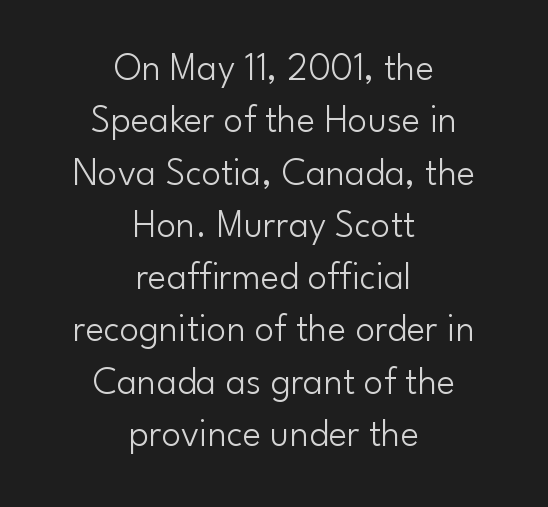
The image shows 39 px light sans-serif type, upright; set centered, normal line spacing (1.34x), normal letter spacing, not underlined; low stroke contrast and a small x-height.
